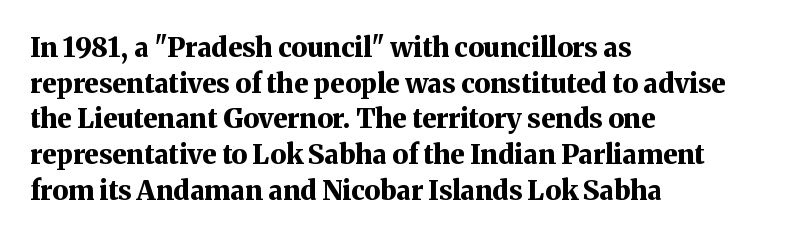
Q: Is the text bold? A: Yes.
Q: Is the text italic (slanted)? A: No, it is upright.
Q: Is the text underlined? A: No.
Q: How is the paragraph aligned? A: Left-aligned.
Q: Is the spacing between letters normal or unusually wide? A: Normal.
Q: Is the spacing between lines tight, normal or loose? A: Normal.
